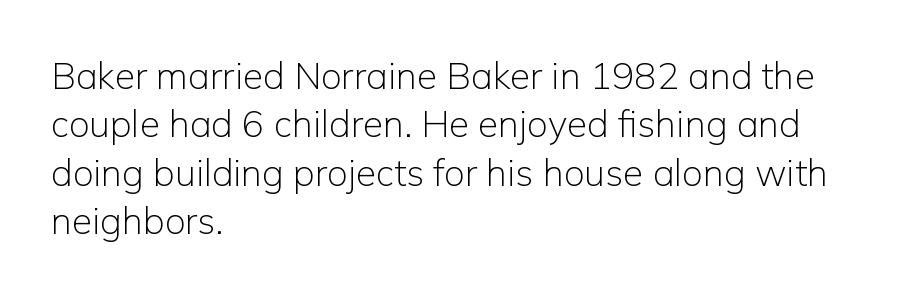
The image shows 37 px light sans-serif type, upright; set left-aligned, normal line spacing (1.31x), normal letter spacing, not underlined; low stroke contrast and a medium x-height.
